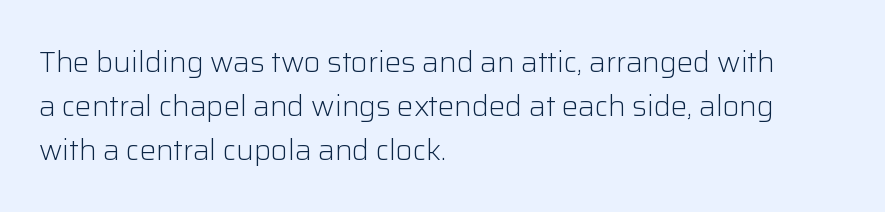
These glyphs show unthickened strokes, regular width or finer. The setting favours the left margin, as ordinary paragraphs usually do. These lines keep a tight, regular rhythm from letter to letter. The vertical gap from one line to the next is medium. Anything drawn beneath the words? Only blank space. The glyphs in this specimen are sans serif.
